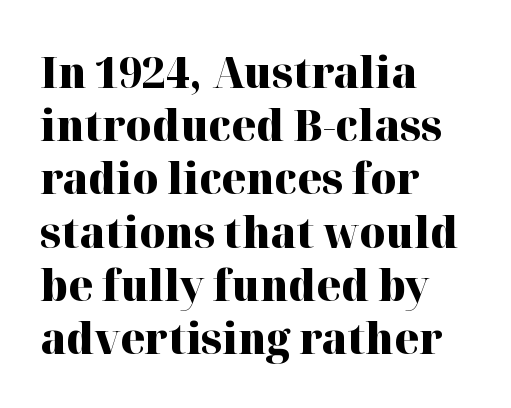
{"serif": "yes", "italic": "no", "bold": "yes", "weight": "heavy", "width": "normal", "stroke_contrast": "high", "x_height": "medium", "monospaced": "no", "underline": "no", "align": "left", "line_spacing_ratio": 1.21, "letter_spacing": "normal", "letter_spacing_em": 0.0, "glyph_px": 44}
